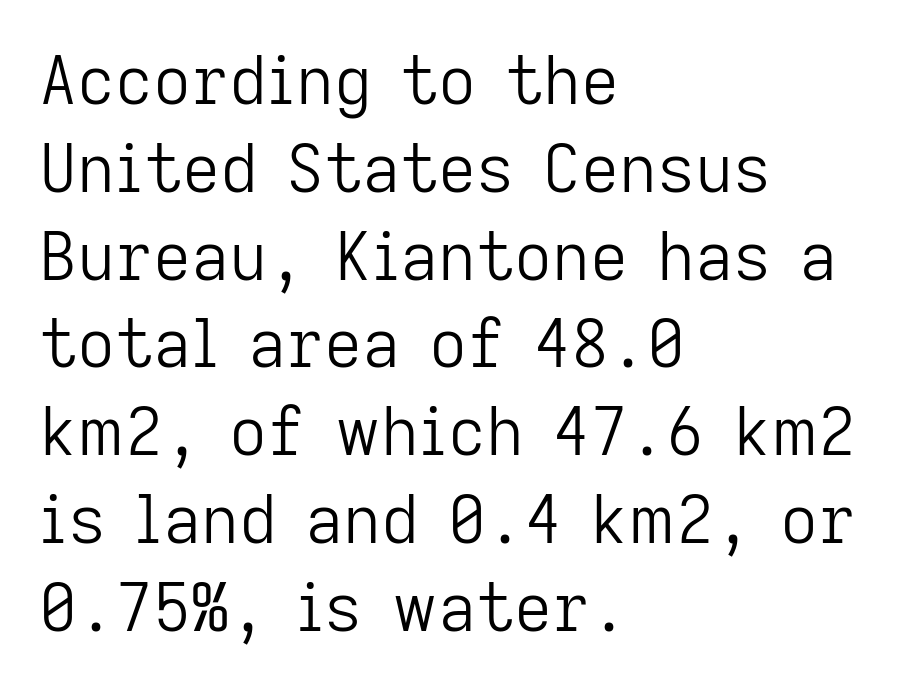
Q: Is the text bold? A: No.
Q: Is the text italic (slanted)? A: No, it is upright.
Q: Is the typeface a serif or a sans-serif typeface? A: Sans-serif.
Q: Is the text underlined? A: No.
Q: How is the paragraph aligned? A: Left-aligned.
Q: Is the spacing between letters normal or unusually wide? A: Normal.
Q: Is the spacing between lines tight, normal or loose? A: Normal.
Q: Width (condensed, normal, or wide)? A: Normal.
Q: Stroke contrast? A: Low.
Q: x-height? A: Medium.
Q: Monospaced? A: No.
